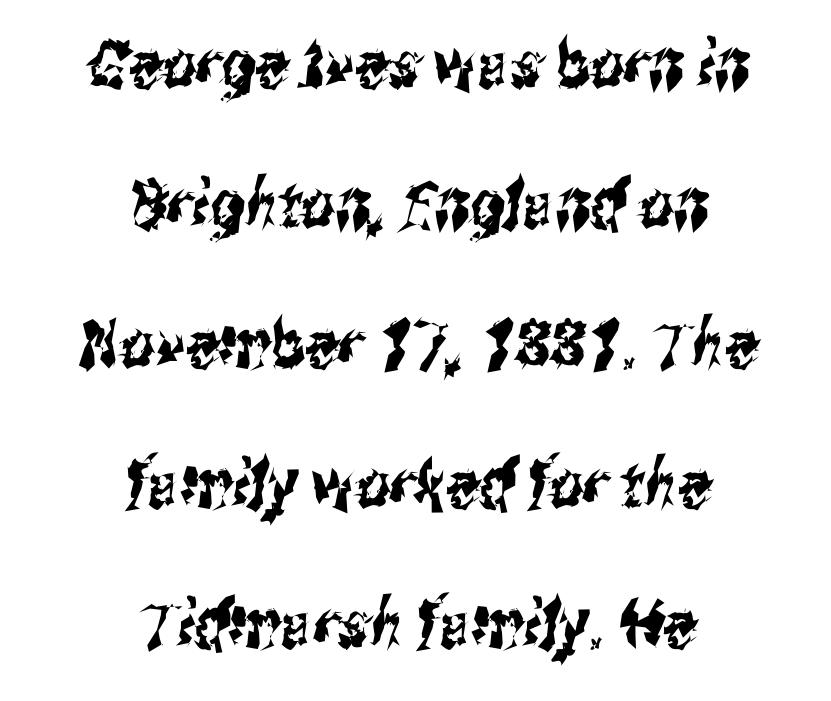
{"serif": "no", "width": "condensed", "stroke_contrast": "medium", "x_height": "medium", "monospaced": "no", "underline": "no", "align": "center", "line_spacing": "loose", "line_spacing_ratio": 2.12, "letter_spacing": "normal", "letter_spacing_em": 0.0, "glyph_px": 66}
